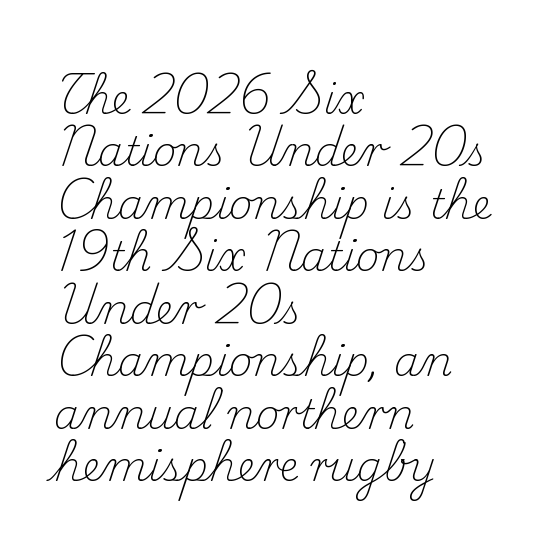
The image shows 41 px light serif type; set left-aligned, normal line spacing (1.28x), normal letter spacing, not underlined; medium stroke contrast and a small x-height.
